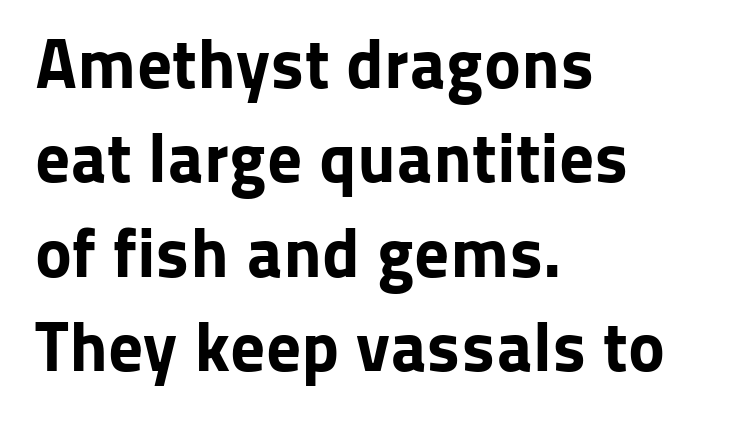
{"serif": "no", "italic": "no", "bold": "yes", "weight": "bold", "width": "normal", "stroke_contrast": "low", "x_height": "medium", "monospaced": "no", "underline": "no", "align": "left", "line_spacing": "normal", "line_spacing_ratio": 1.35, "letter_spacing": "normal", "letter_spacing_em": 0.0, "glyph_px": 70}
